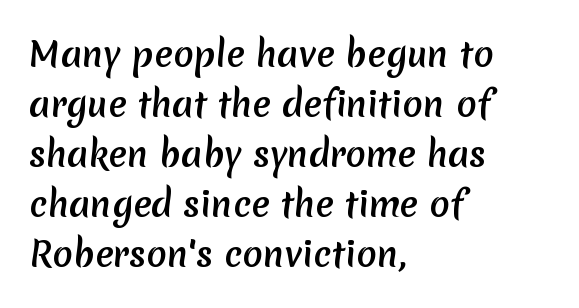
Q: Is the text bold? A: Yes.
Q: Is the typeface a serif or a sans-serif typeface? A: Sans-serif.
Q: Is the text underlined? A: No.
Q: How is the paragraph aligned? A: Left-aligned.
Q: Is the spacing between letters normal or unusually wide? A: Normal.
Q: Is the spacing between lines tight, normal or loose? A: Normal.
Q: Width (condensed, normal, or wide)? A: Normal.
Q: Stroke contrast? A: Low.
Q: x-height? A: Medium.
Q: Monospaced? A: No.
